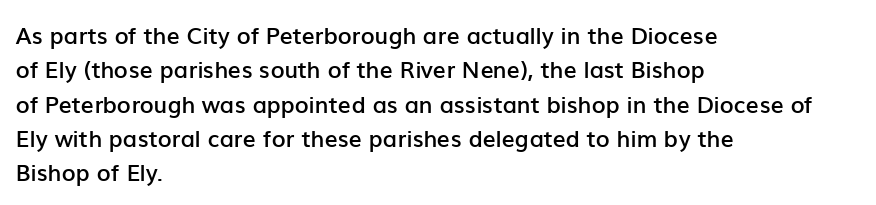
{"italic": "no", "bold": "semi", "underline": "no", "align": "left", "line_spacing": "normal", "line_spacing_ratio": 1.49, "letter_spacing": "normal", "letter_spacing_em": 0.0, "glyph_px": 23}
